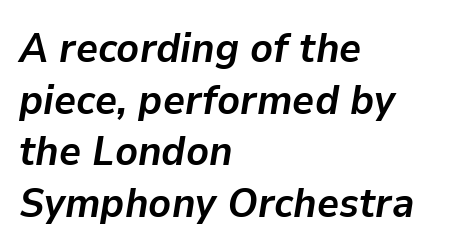
{"italic": "yes", "lean": "right", "slant_degrees": 9, "bold": "yes", "weight": "semibold", "width": "normal", "stroke_contrast": "low", "x_height": "medium", "monospaced": "no", "underline": "no", "align": "left", "line_spacing_ratio": 1.23, "letter_spacing": "normal", "letter_spacing_em": 0.0, "glyph_px": 42}
